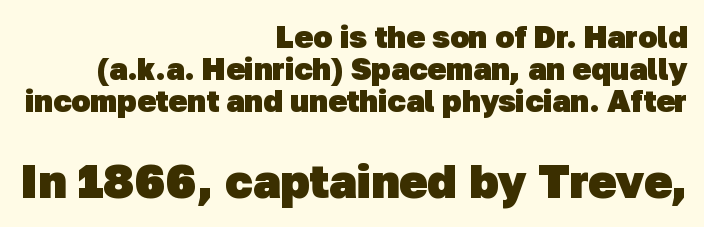
Q: Is the text bold? A: Yes.
Q: Is the typeface a serif or a sans-serif typeface? A: Sans-serif.
Q: Is the text underlined? A: No.
Q: How is the paragraph aligned? A: Right-aligned.
Q: Is the spacing between letters normal or unusually wide? A: Normal.
Q: Is the spacing between lines tight, normal or loose? A: Tight.
Q: Which block of text is set in a larger size, the first (top) or the second (bottom)? A: The second (bottom) one.
Q: Width (condensed, normal, or wide)? A: Normal.
Q: Stroke contrast? A: Low.
Q: x-height? A: Medium.
Q: Monospaced? A: No.
